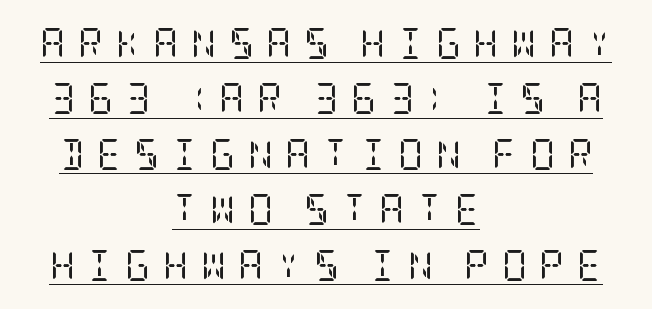
{"serif": "yes", "italic": "no", "bold": "no", "weight": "regular", "width": "condensed", "stroke_contrast": "low", "x_height": "large", "underline": "yes", "align": "center", "line_spacing_ratio": 1.79, "letter_spacing": "wide", "letter_spacing_em": 0.4, "glyph_px": 31}
